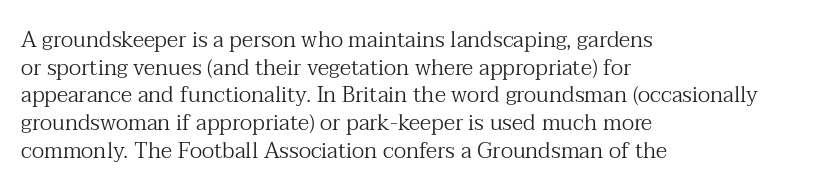
The typeface has the unassuming heft of standard copy or less. Vertical strokes here are truly vertical. A clean baseline with only descenders dipping below it. Default kerning and tracking; the words read as compact shapes.
